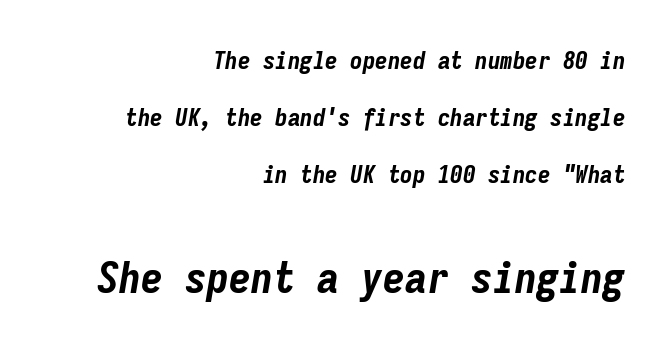
{"italic": "yes", "lean": "right", "slant_degrees": 9, "bold": "yes", "weight": "bold", "width": "condensed", "stroke_contrast": "low", "x_height": "medium", "monospaced": "yes", "underline": "no", "align": "right", "line_spacing": "loose", "line_spacing_ratio": 2.28, "letter_spacing": "normal", "letter_spacing_em": 0.0, "larger_block": "second", "size_ratio": 1.76, "glyph_px": 44}
